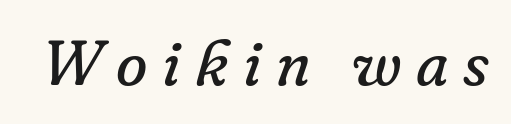
{"serif": "yes", "italic": "yes", "lean": "right", "slant_degrees": 16, "bold": "no", "weight": "regular", "width": "normal", "stroke_contrast": "low", "x_height": "small", "monospaced": "no", "underline": "no", "letter_spacing": "wide", "letter_spacing_em": 0.23, "glyph_px": 64}
